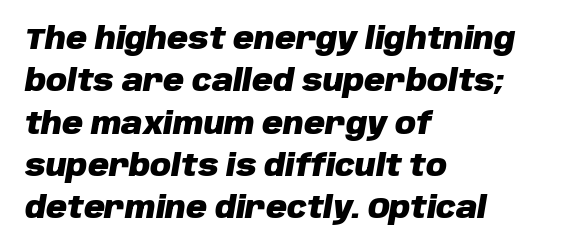
The image shows 29 px heavy type, italic (leaning right); set left-aligned, normal line spacing (1.46x), normal letter spacing, not underlined; low stroke contrast and a large x-height.
